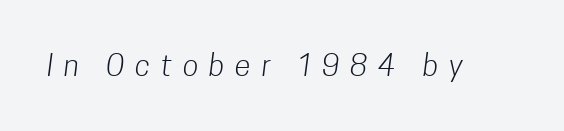
The letters advance in unequal steps, a hallmark of proportional type. The weight would be labelled regular, book, light, or lighter still. Words appear elongated and porous because spacing is wide. Serif or sans? Sans — the stroke terminals are bare.
